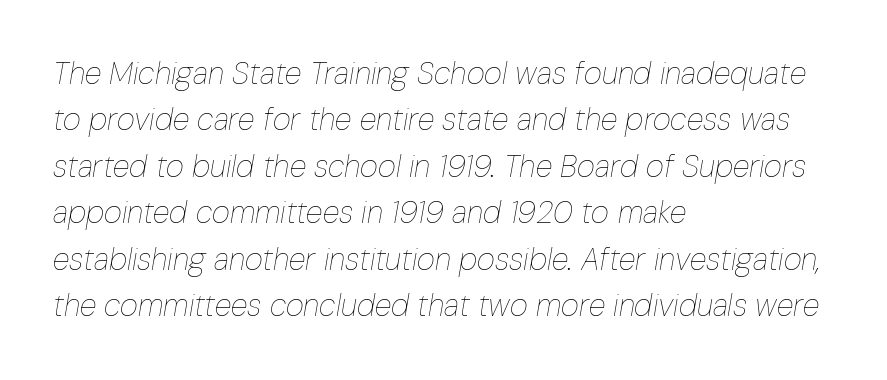
The image shows 31 px thin, condensed type, italic (leaning right); set left-aligned, normal line spacing (1.5x), normal letter spacing, not underlined; low stroke contrast and a medium x-height.
